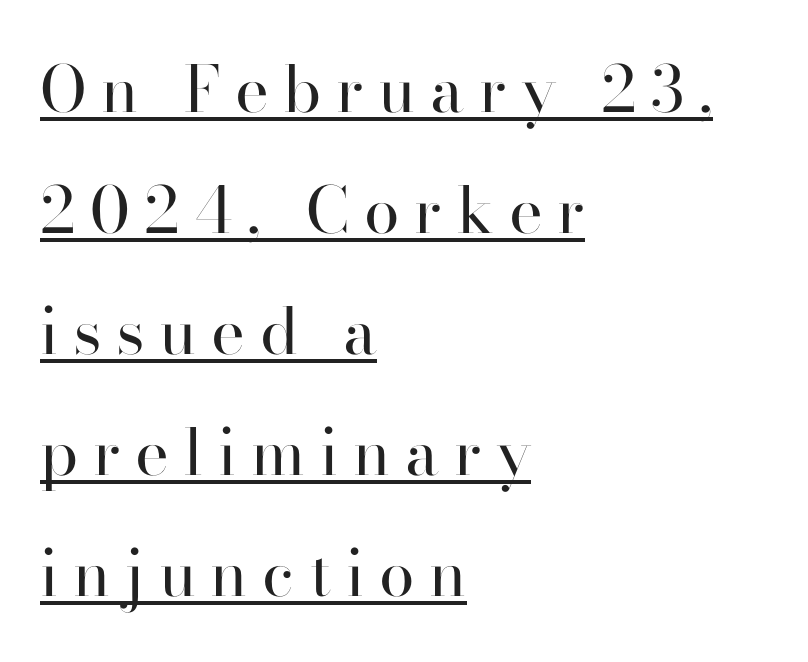
{"serif": "yes", "italic": "no", "bold": "no", "weight": "regular", "width": "normal", "stroke_contrast": "high", "x_height": "small", "monospaced": "no", "underline": "yes", "align": "left", "line_spacing_ratio": 1.89, "letter_spacing": "wide", "letter_spacing_em": 0.23, "glyph_px": 64}
